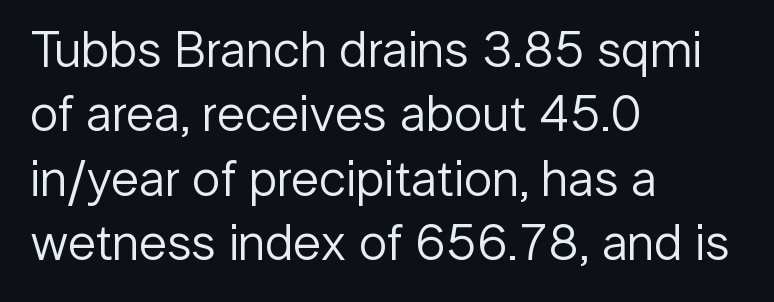
These lines are rendered in a variable-pitch font. Line spacing here is normal. Does the copy run flush right? No — it runs flush left. Anything drawn beneath the words? Only blank space.
